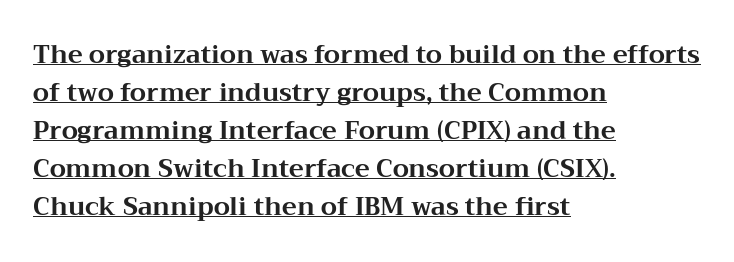
{"italic": "no", "bold": "yes", "underline": "yes", "align": "left", "line_spacing": "normal", "line_spacing_ratio": 1.52, "letter_spacing": "normal", "letter_spacing_em": 0.0, "glyph_px": 25}
